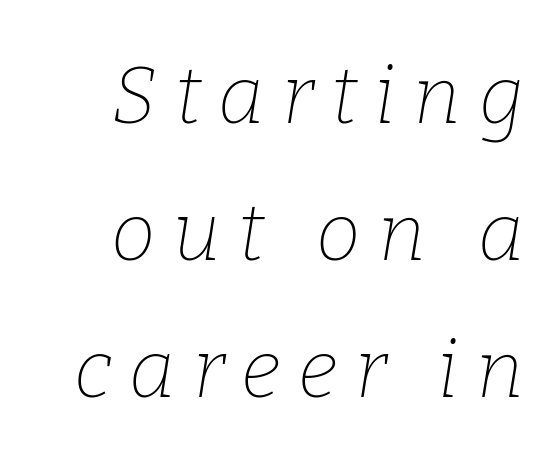
{"serif": "yes", "italic": "yes", "lean": "right", "slant_degrees": 9, "bold": "no", "weight": "thin", "width": "normal", "stroke_contrast": "low", "x_height": "medium", "monospaced": "no", "underline": "no", "align": "right", "line_spacing_ratio": 1.71, "letter_spacing": "wide", "letter_spacing_em": 0.22, "glyph_px": 80}
